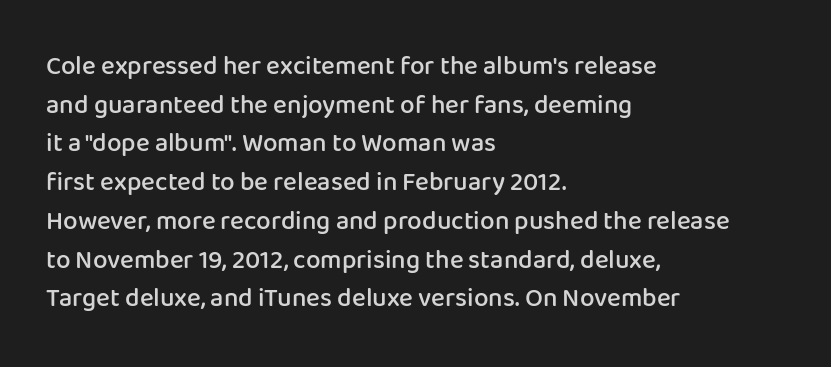
Q: Is the text bold? A: Semi-bold.
Q: Is the text italic (slanted)? A: No, it is upright.
Q: Is the text underlined? A: No.
Q: How is the paragraph aligned? A: Left-aligned.
Q: Is the spacing between letters normal or unusually wide? A: Normal.
Q: Is the spacing between lines tight, normal or loose? A: Normal.
